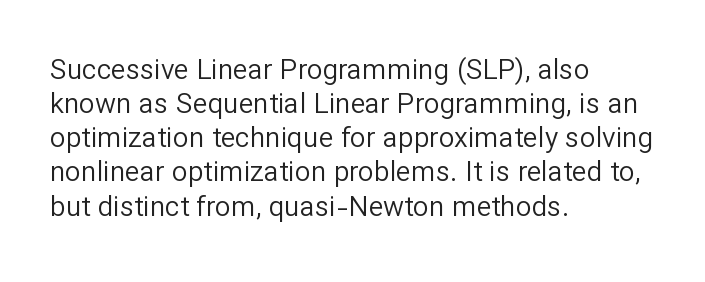
{"serif": "no", "italic": "no", "bold": "no", "weight": "regular", "width": "normal", "stroke_contrast": "low", "x_height": "medium", "monospaced": "no", "underline": "no", "align": "left", "line_spacing_ratio": 1.22, "letter_spacing": "normal", "letter_spacing_em": 0.0, "glyph_px": 28}
